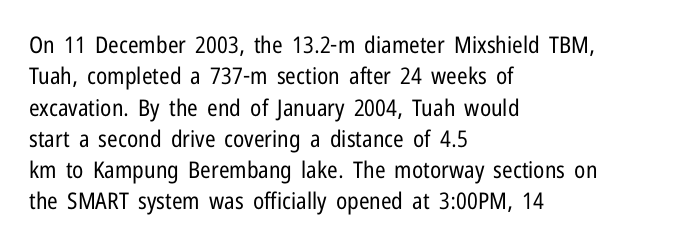
{"italic": "no", "bold": "no", "underline": "no", "align": "left", "line_spacing": "normal", "line_spacing_ratio": 1.36, "letter_spacing": "normal", "letter_spacing_em": 0.0, "glyph_px": 23}
